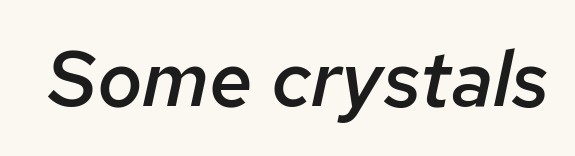
Q: Is the text bold? A: Semi-bold.
Q: Is the text italic (slanted)? A: Yes, it leans right by about 12 degrees.
Q: Is the text underlined? A: No.
Q: Is the spacing between letters normal or unusually wide? A: Normal.
Q: Width (condensed, normal, or wide)? A: Normal.
Q: Stroke contrast? A: Low.
Q: x-height? A: Medium.
Q: Monospaced? A: No.
